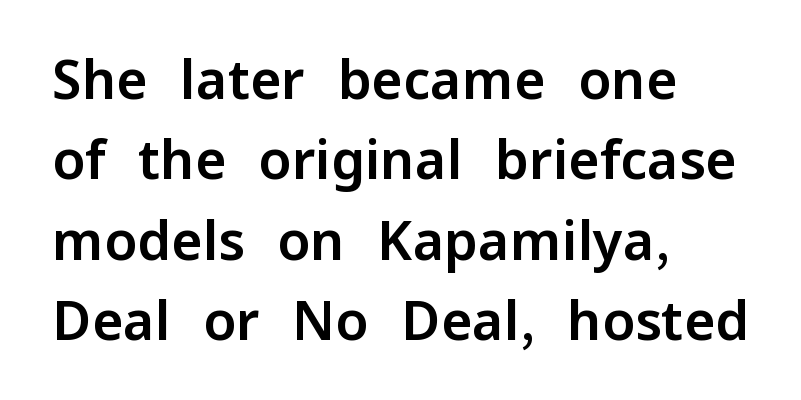
The image shows 54 px sans-serif type, upright; set left-aligned, normal line spacing (1.49x), normal letter spacing, not underlined; low stroke contrast and a medium x-height.
